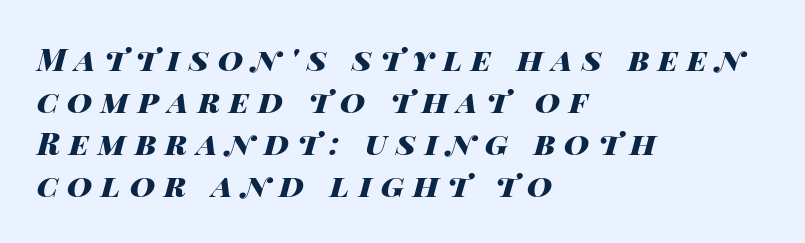
One-word summary of the alignment: left. These lines were composed using italics. Quick note: underline off. Bold? Absolutely — the strokes are thick and heavy. Here the designer chose a conventional face with non-uniform glyph widths. Interline gaps are of average width in this sample.
